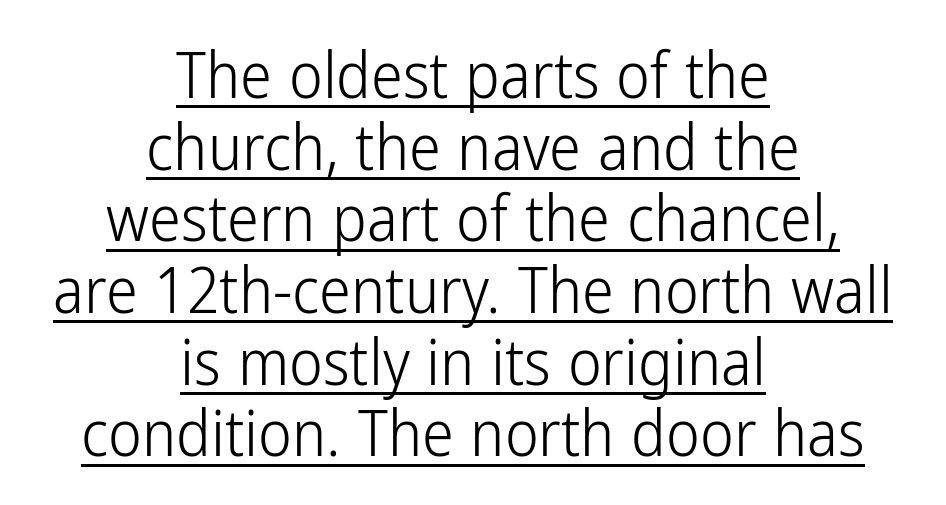
{"serif": "no", "italic": "no", "bold": "no", "weight": "light", "width": "condensed", "stroke_contrast": "low", "x_height": "medium", "monospaced": "no", "underline": "yes", "align": "center", "line_spacing": "tight", "line_spacing_ratio": 1.12, "letter_spacing": "normal", "letter_spacing_em": 0.0, "glyph_px": 64}
